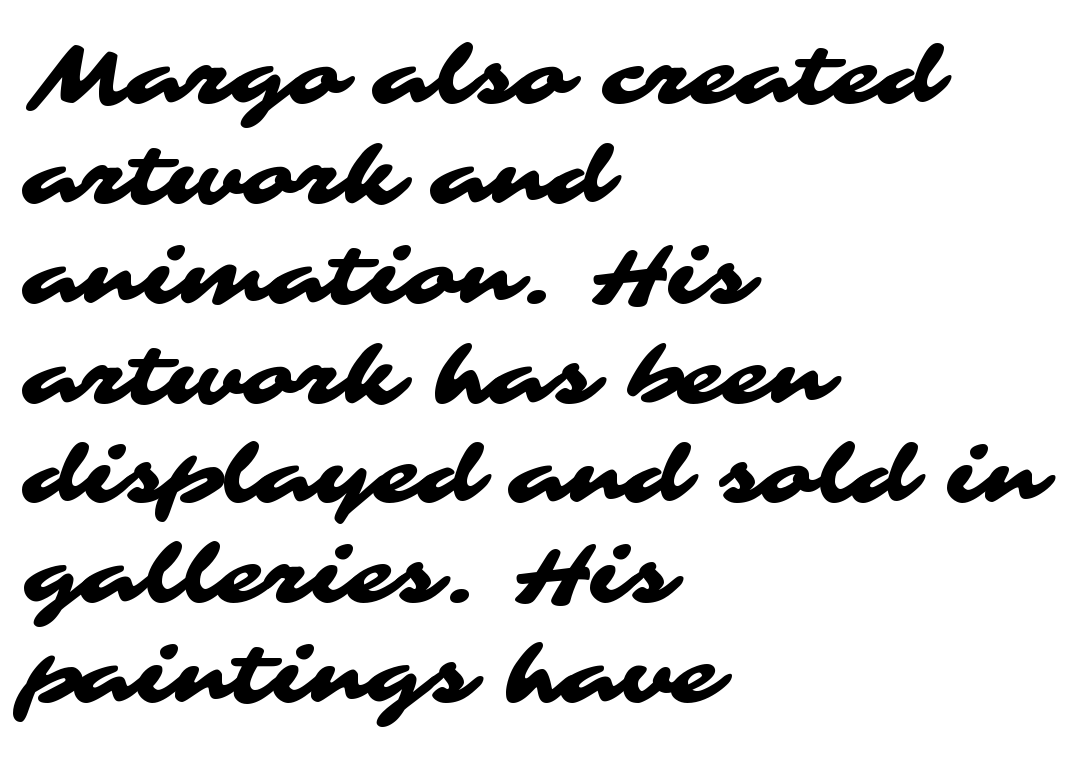
Letter spacing: default. Think of a printed novel: that variable character pitch is what you see here. Each line starts at the same left margin while the right side varies. Reading down the column, the eye jumps a familiar distance to each next line. The words here are not underlined.
